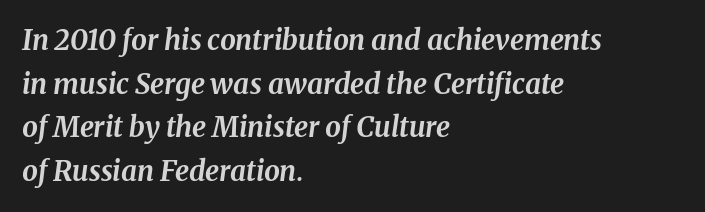
Q: Is the text bold? A: Yes.
Q: Is the text italic (slanted)? A: Yes, it leans right by about 8 degrees.
Q: Is the text underlined? A: No.
Q: How is the paragraph aligned? A: Left-aligned.
Q: Is the spacing between letters normal or unusually wide? A: Normal.
Q: Is the spacing between lines tight, normal or loose? A: Normal.
Q: Width (condensed, normal, or wide)? A: Normal.
Q: Stroke contrast? A: Medium.
Q: x-height? A: Medium.
Q: Monospaced? A: No.
